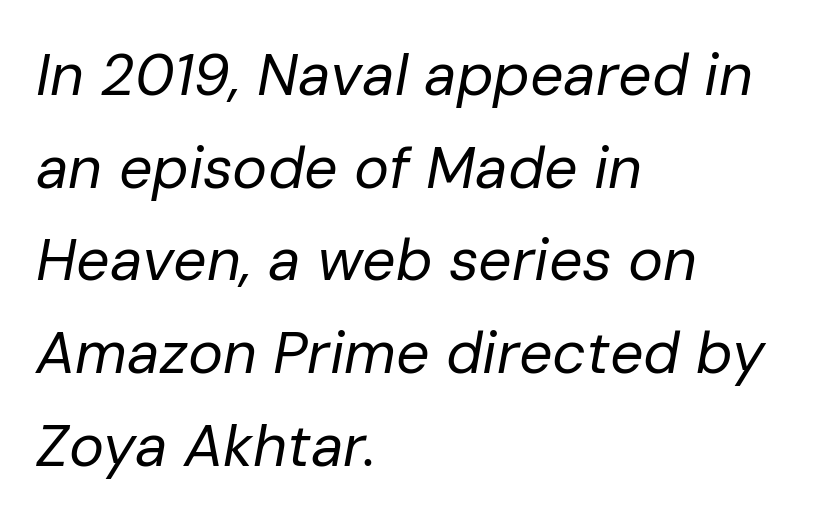
Q: Is the text bold? A: No.
Q: Is the text italic (slanted)? A: Yes, it leans right by about 10 degrees.
Q: Is the text underlined? A: No.
Q: How is the paragraph aligned? A: Left-aligned.
Q: Is the spacing between letters normal or unusually wide? A: Normal.
Q: Is the spacing between lines tight, normal or loose? A: Normal.
Q: Width (condensed, normal, or wide)? A: Normal.
Q: Stroke contrast? A: Low.
Q: x-height? A: Medium.
Q: Monospaced? A: No.
